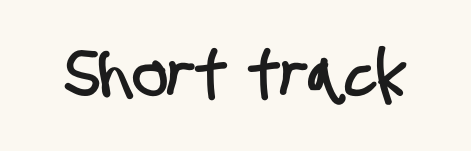
{"serif": "no", "width": "condensed", "stroke_contrast": "low", "x_height": "large", "monospaced": "no", "underline": "no", "letter_spacing": "normal", "letter_spacing_em": 0.0, "glyph_px": 66}
